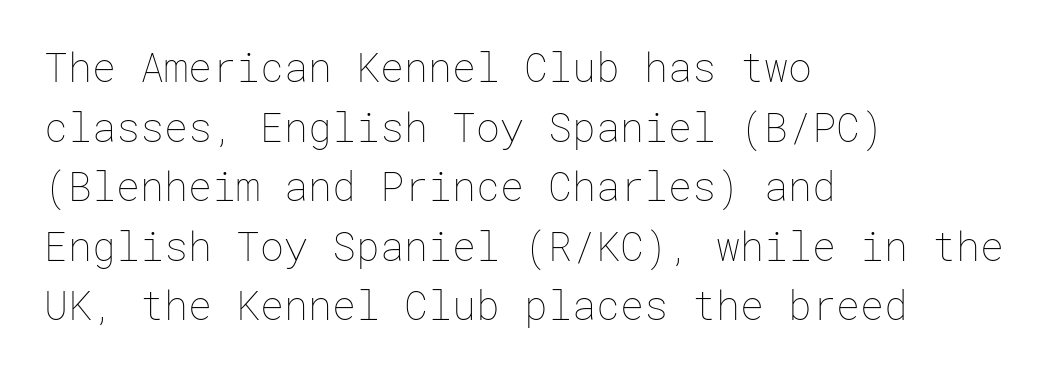
Q: Is the text bold? A: No.
Q: Is the text italic (slanted)? A: No, it is upright.
Q: Is the text underlined? A: No.
Q: How is the paragraph aligned? A: Left-aligned.
Q: Is the spacing between letters normal or unusually wide? A: Normal.
Q: Is the spacing between lines tight, normal or loose? A: Normal.
Q: Width (condensed, normal, or wide)? A: Normal.
Q: Stroke contrast? A: Low.
Q: x-height? A: Medium.
